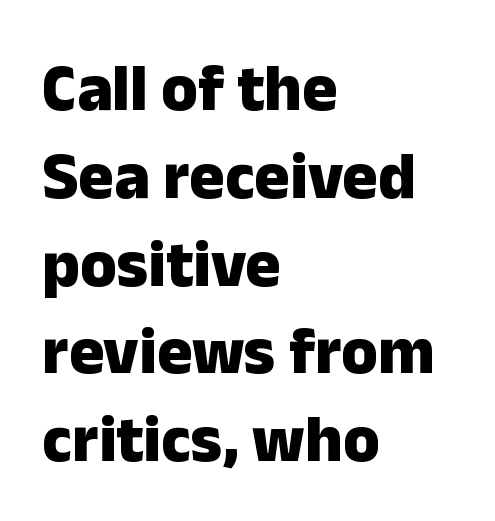
The image shows 66 px heavy sans-serif type, upright; set left-aligned, normal line spacing (1.33x), normal letter spacing, not underlined; low stroke contrast and a medium x-height.
